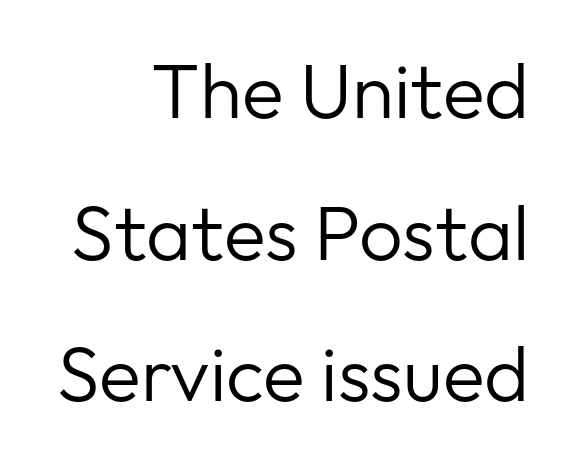
Q: Is the text bold? A: No.
Q: Is the text italic (slanted)? A: No, it is upright.
Q: Is the typeface a serif or a sans-serif typeface? A: Sans-serif.
Q: Is the text underlined? A: No.
Q: How is the paragraph aligned? A: Right-aligned.
Q: Is the spacing between letters normal or unusually wide? A: Normal.
Q: Width (condensed, normal, or wide)? A: Normal.
Q: Stroke contrast? A: Low.
Q: x-height? A: Medium.
Q: Monospaced? A: No.
